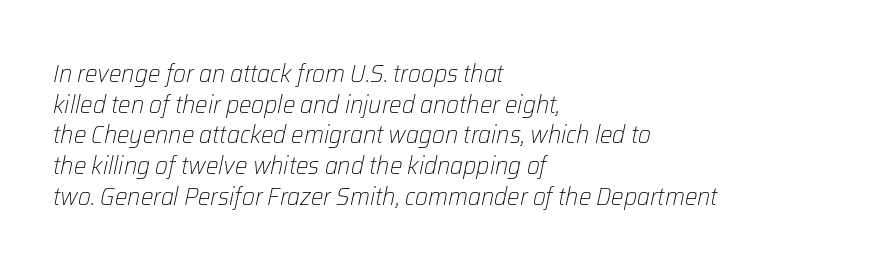
The image shows 25 px text type, italic (leaning right); set left-aligned, line spacing 1.23x, normal letter spacing, not underlined.
